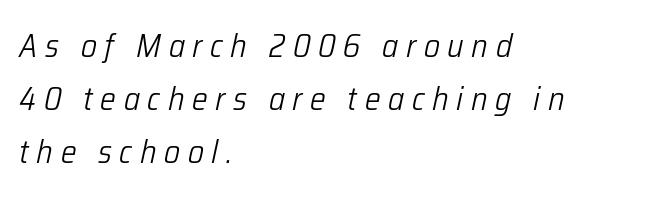
{"italic": "yes", "lean": "right", "slant_degrees": 12, "bold": "no", "weight": "light", "width": "condensed", "stroke_contrast": "low", "x_height": "medium", "monospaced": "no", "underline": "no", "align": "left", "line_spacing": "normal", "line_spacing_ratio": 1.61, "letter_spacing": "wide", "letter_spacing_em": 0.23, "glyph_px": 33}
